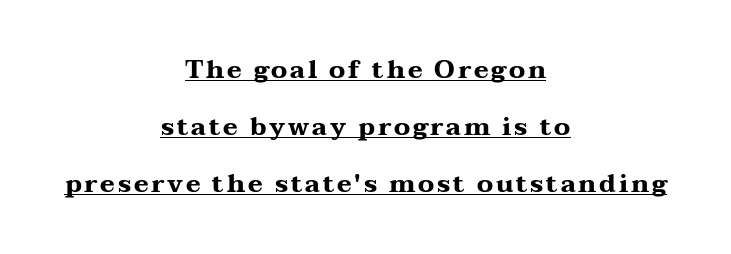
The image shows 25 px bold type, upright; set centered, loose line spacing (2.28x), underlined.
